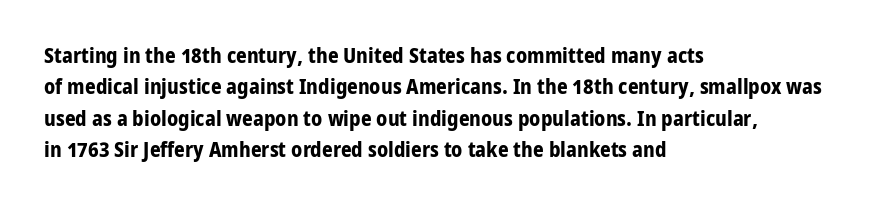
The image shows 21 px bold type, upright; set left-aligned, normal line spacing (1.5x), normal letter spacing, not underlined.
